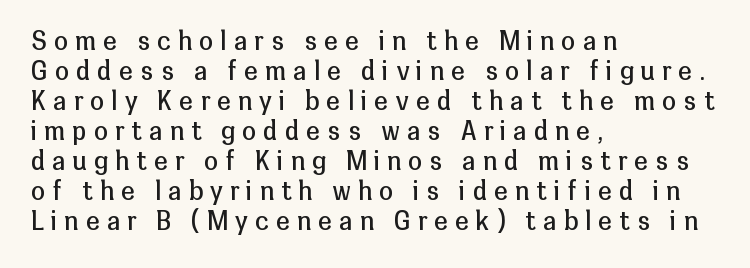
{"italic": "no", "bold": "no", "underline": "no", "align": "left", "line_spacing_ratio": 1.2, "letter_spacing": "wide", "letter_spacing_em": 0.3, "glyph_px": 25}
